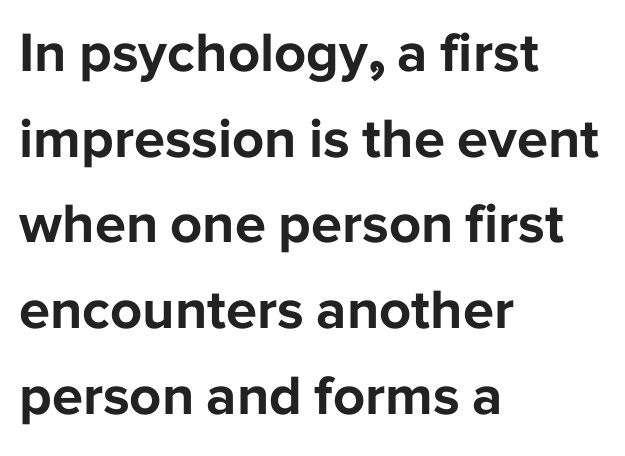
{"serif": "no", "italic": "no", "bold": "yes", "weight": "bold", "width": "normal", "stroke_contrast": "low", "x_height": "medium", "monospaced": "no", "underline": "no", "align": "left", "line_spacing": "normal", "line_spacing_ratio": 1.53, "letter_spacing": "normal", "letter_spacing_em": 0.0, "glyph_px": 56}
